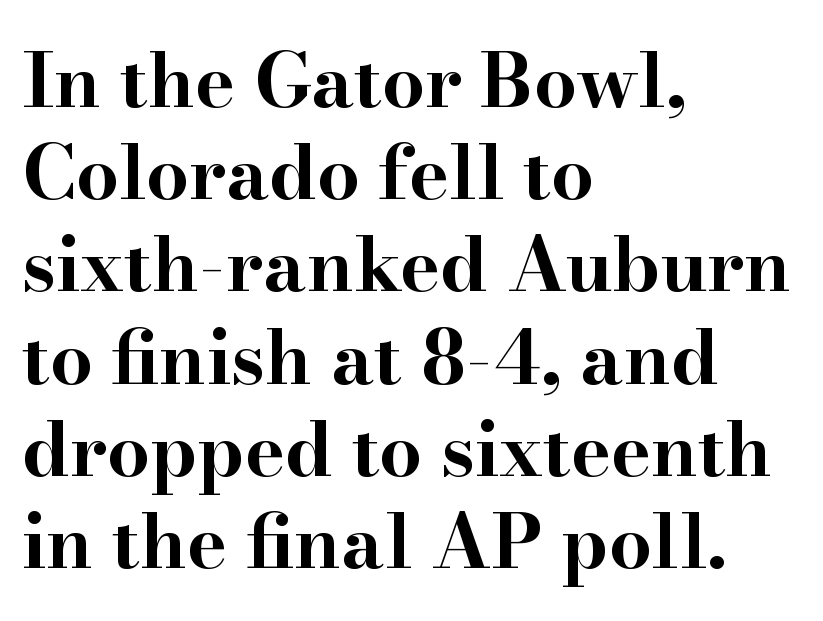
Stroke terminals: seriffed. Rendered with straight, roman letterforms. Line beginnings align vertically; line endings do not. The letters advance in unequal steps, a hallmark of proportional type. Nobody touched the tracking dial on this one.
